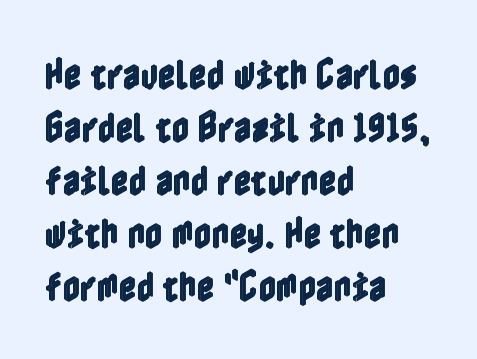
No extra tracking has been applied to these lines. The area under the type is left untouched. No italicization has been applied; the sample stays upright. If you drew a ruler down the left edge, every line would touch it. Students, observe: this is what conventionally led text looks like.
